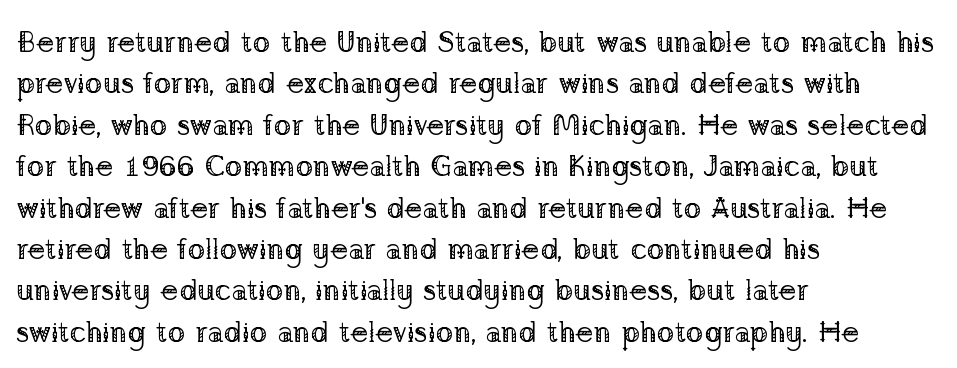
The image shows 30 px regular-weight serif type, upright; set left-aligned, normal line spacing (1.38x), normal letter spacing, not underlined; low stroke contrast and a medium x-height.
